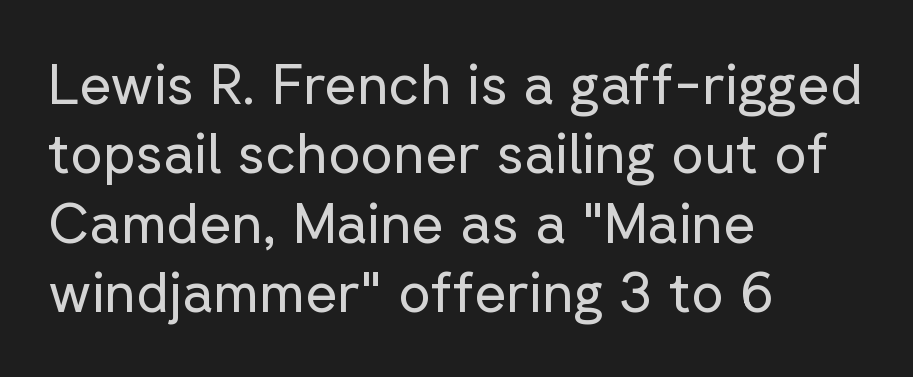
If you drew a line through each stem, it would be perfectly vertical. The passage shown is not underscored anywhere. Typographically, this falls in the sans-serif category. Here the glyphs are tracked normally, forming tight word shapes. You could not count columns in this text — the font is proportionally spaced. Weight: regular or lighter.
